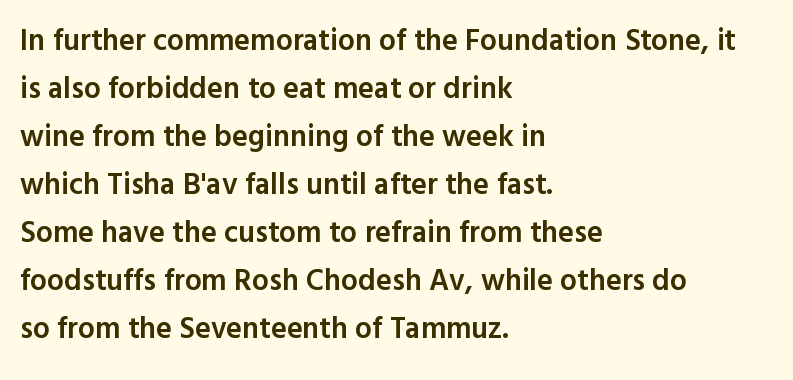
Q: Is the text bold? A: Semi-bold.
Q: Is the text italic (slanted)? A: No, it is upright.
Q: Is the typeface a serif or a sans-serif typeface? A: Sans-serif.
Q: Is the text underlined? A: No.
Q: How is the paragraph aligned? A: Left-aligned.
Q: Is the spacing between letters normal or unusually wide? A: Normal.
Q: Is the spacing between lines tight, normal or loose? A: Normal.
Q: Width (condensed, normal, or wide)? A: Normal.
Q: x-height? A: Medium.
Q: Monospaced? A: No.
